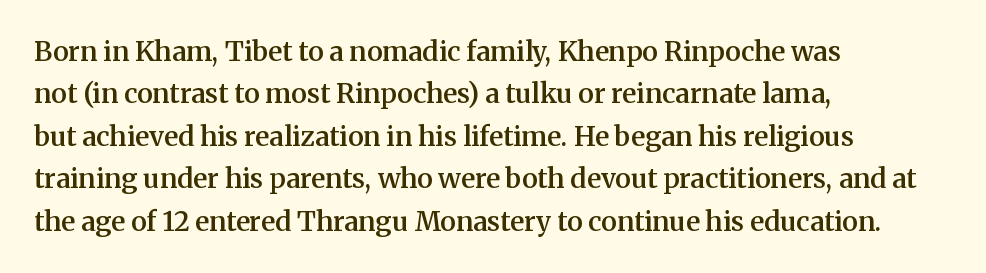
Q: Is the text bold? A: Semi-bold.
Q: Is the text italic (slanted)? A: No, it is upright.
Q: Is the text underlined? A: No.
Q: How is the paragraph aligned? A: Left-aligned.
Q: Is the spacing between letters normal or unusually wide? A: Normal.
Q: Is the spacing between lines tight, normal or loose? A: Normal.
